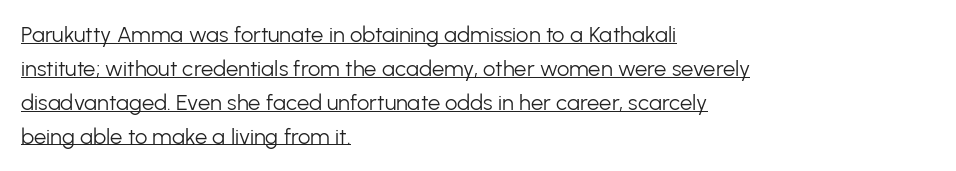
The gaps between neighbouring characters are ordinary and unremarkable. What's the leading like? Ordinary, nothing unusual. If you drew a ruler down the left edge, every line would touch it. The typography opts for an upright posture over an oblique one.
